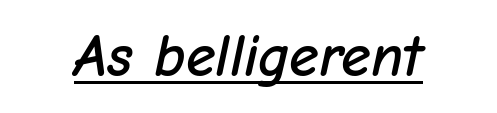
The image shows 60 px text type, italic (leaning right); set normal letter spacing, underlined; low stroke contrast and a medium x-height.
